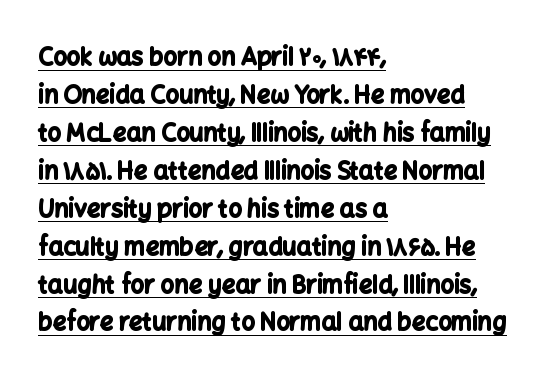
The gaps between neighbouring characters are ordinary and unremarkable. Rendered with straight, roman letterforms. The rag falls on the right side of this text block. Strokes here are thick enough to call this a true bold. Every word sits above its own underline. A typesetter would call this leading conventional body-copy spacing.
